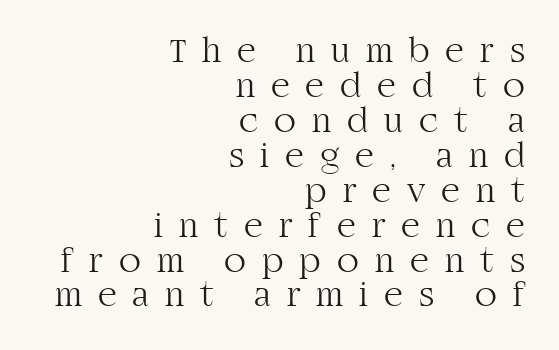
The image shows 36 px light serif type, upright; set right-aligned, tight line spacing (0.97x), unusually wide letter spacing (+0.45 em), not underlined; high stroke contrast and a large x-height.
